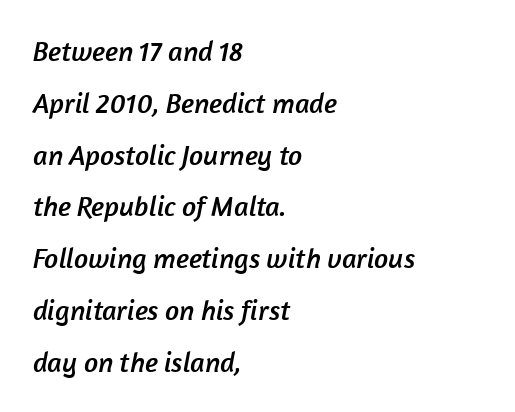
The image shows 28 px sans-serif type; set left-aligned, line spacing 1.85x, normal letter spacing, not underlined; low stroke contrast and a medium x-height.
